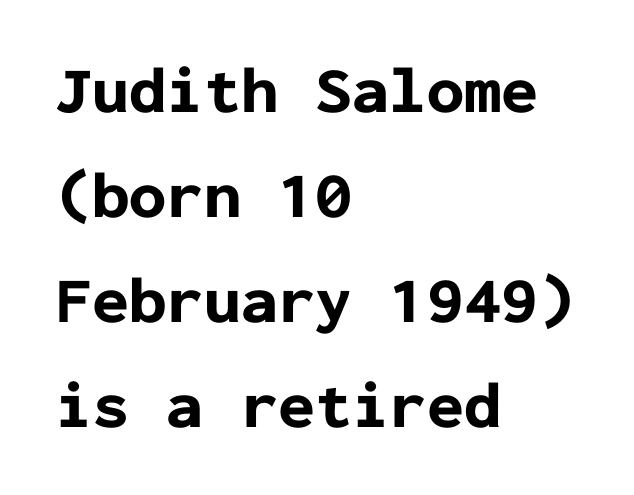
Teacher's note: observe the even left margin — that is flush-left alignment. Chunky letters — that's bold for sure. Nobody drew a line under any word here. Whoever set this chose a conventional vertical rhythm. A typesetter would mark this as roman, not italic. The passage shown is typed in a monospace face where columns stay perfectly aligned.
